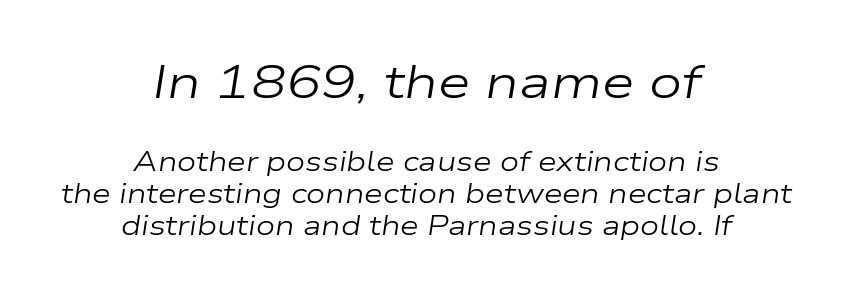
The image shows 47 px regular-weight, wide type, italic (leaning right); set centered, line spacing 1.18x, normal letter spacing, not underlined; the first (top) block is 1.74x larger; low stroke contrast and a medium x-height.
